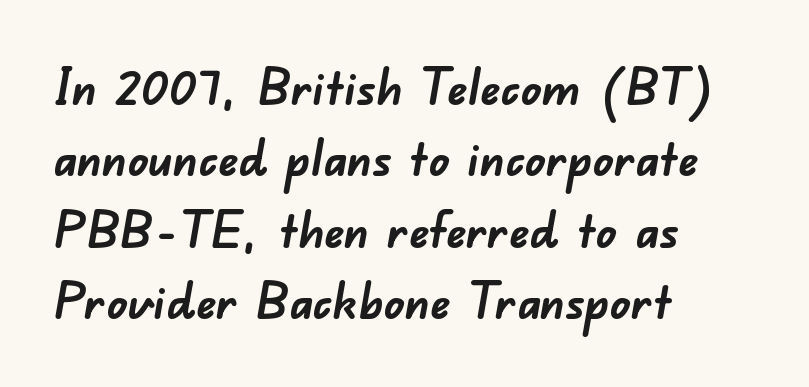
This sample has the flowing, uneven cadence of proportional lettering. Each row of text sits above clean, open space. Heavy, bold letterforms. Compared with a centered layout, this one pins lines to the left instead. No feet cap the strokes, marking this as sans-serif type. The line-height multiplier appears to be the usual default.
